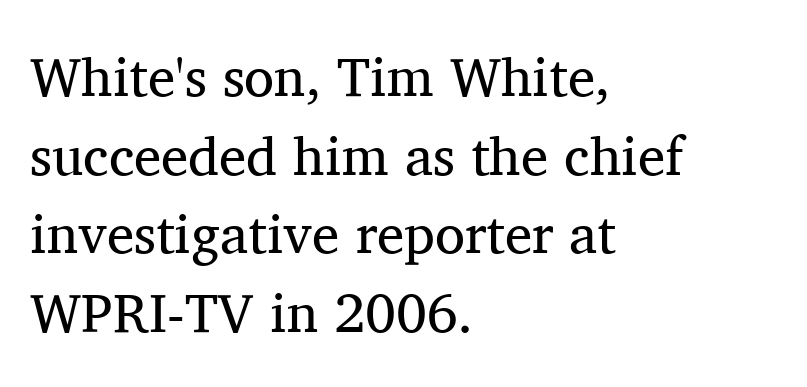
Line beginnings align vertically; line endings do not. Inter-character spacing is left at the font's built-in metrics. Italic? Not at all — the glyphs are vertical. A bare baseline throughout the passage.
